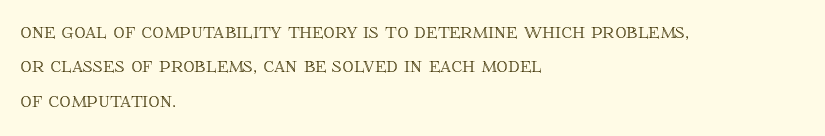
{"italic": "no", "underline": "no", "align": "left", "line_spacing": "normal", "line_spacing_ratio": 1.5, "letter_spacing": "normal", "letter_spacing_em": 0.0, "glyph_px": 23}
